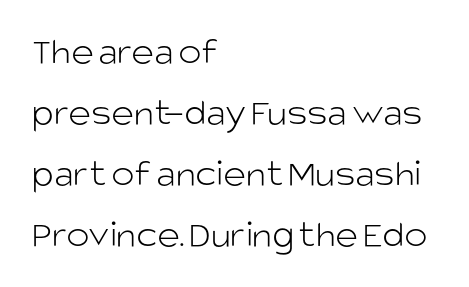
Q: Is the text bold? A: No.
Q: Is the text italic (slanted)? A: No, it is upright.
Q: Is the typeface a serif or a sans-serif typeface? A: Sans-serif.
Q: Is the text underlined? A: No.
Q: How is the paragraph aligned? A: Left-aligned.
Q: Is the spacing between letters normal or unusually wide? A: Normal.
Q: Is the spacing between lines tight, normal or loose? A: Normal.
Q: Width (condensed, normal, or wide)? A: Normal.
Q: Stroke contrast? A: Low.
Q: x-height? A: Large.
Q: Monospaced? A: No.
